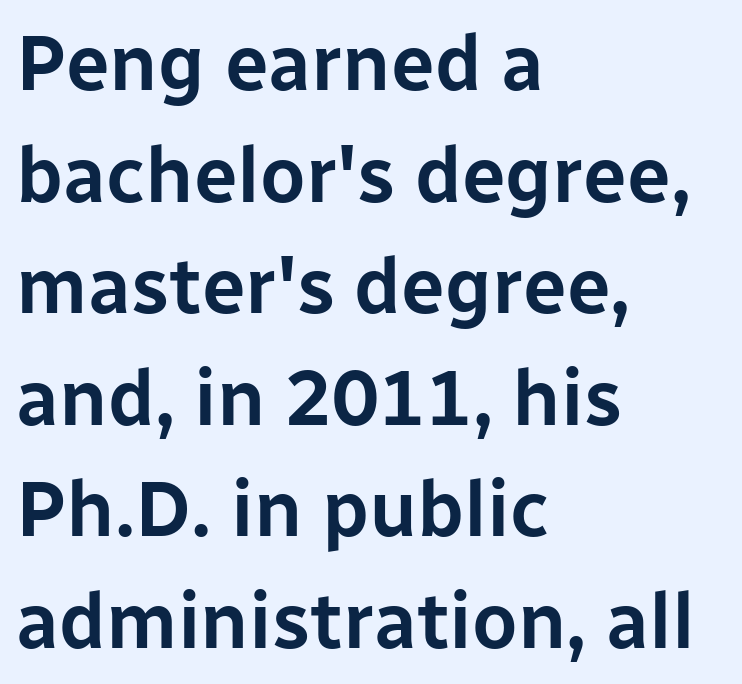
The image shows 78 px sans-serif type, upright; set left-aligned, normal line spacing (1.43x), normal letter spacing, not underlined; low stroke contrast and a medium x-height.
